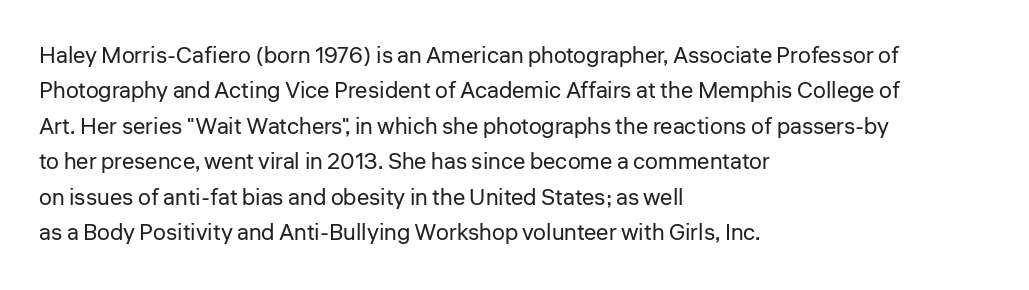
Q: Is the text bold? A: No.
Q: Is the text italic (slanted)? A: No, it is upright.
Q: Is the text underlined? A: No.
Q: How is the paragraph aligned? A: Left-aligned.
Q: Is the spacing between letters normal or unusually wide? A: Normal.
Q: Is the spacing between lines tight, normal or loose? A: Normal.
